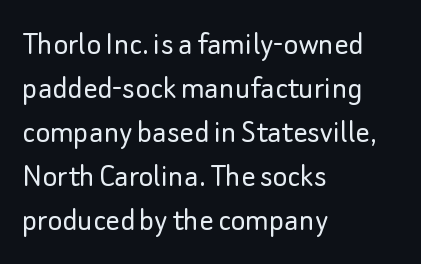
The image shows 35 px light sans-serif type, upright; set left-aligned, normal line spacing (1.26x), normal letter spacing, not underlined; low stroke contrast and a small x-height.
